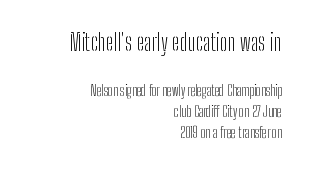
Character size in the leading block exceeds that of the trailing block. One-word summary of the alignment: right. Quick note: interline space is typical. Weight: regular or lighter. The letterforms sit shoulder to shoulder at normal distance.
